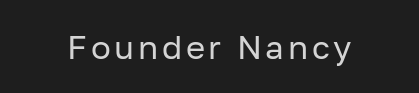
{"serif": "no", "italic": "no", "bold": "no", "weight": "regular", "width": "normal", "stroke_contrast": "low", "x_height": "medium", "monospaced": "no", "underline": "no", "glyph_px": 33}
